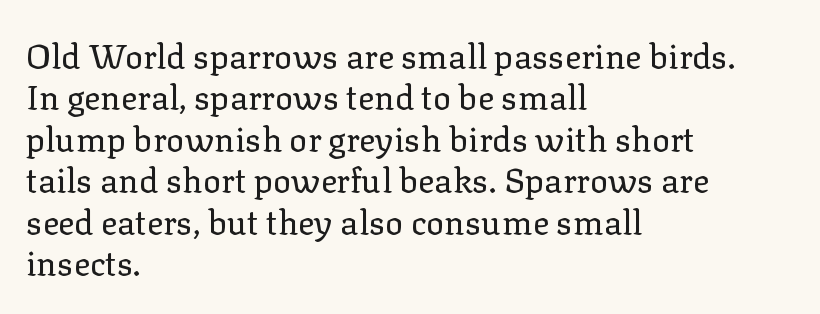
Compared with a typical body face, this is equally light or lighter still. Plain, unruled lines of type. Vertical strokes here are truly vertical. This sample has the flowing, uneven cadence of proportional lettering. What kind of face is this? One with serifs. The paragraph shown leans on its left margin.
